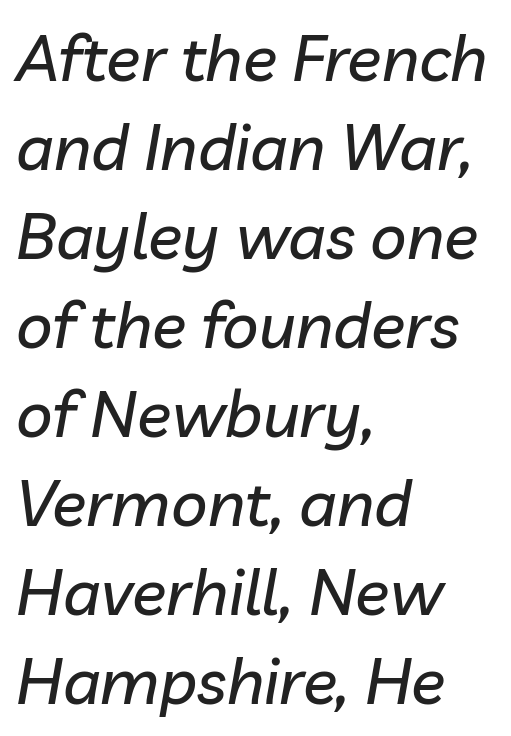
{"italic": "yes", "lean": "right", "slant_degrees": 10, "width": "normal", "stroke_contrast": "low", "x_height": "medium", "monospaced": "no", "underline": "no", "align": "left", "line_spacing": "normal", "line_spacing_ratio": 1.39, "letter_spacing": "normal", "letter_spacing_em": 0.0, "glyph_px": 64}
